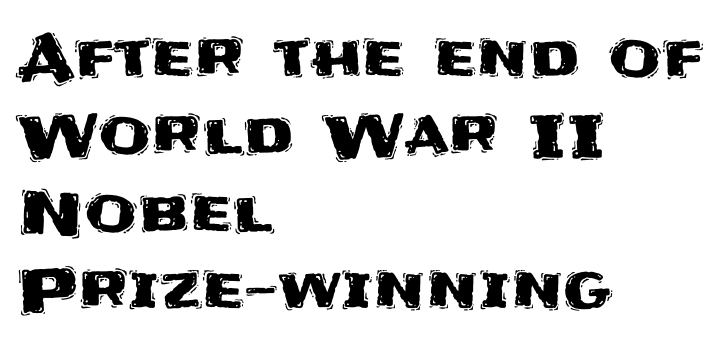
{"serif": "no", "italic": "no", "width": "normal", "stroke_contrast": "medium", "x_height": "large", "monospaced": "no", "underline": "no", "align": "left", "line_spacing": "normal", "line_spacing_ratio": 1.29, "letter_spacing": "normal", "letter_spacing_em": 0.0, "glyph_px": 60}
